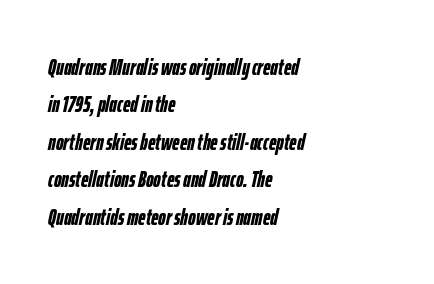
Q: Is the text bold? A: Yes.
Q: Is the text italic (slanted)? A: Yes, it leans right by about 12 degrees.
Q: Is the text underlined? A: No.
Q: How is the paragraph aligned? A: Left-aligned.
Q: Is the spacing between letters normal or unusually wide? A: Normal.
Q: Is the spacing between lines tight, normal or loose? A: Normal.
